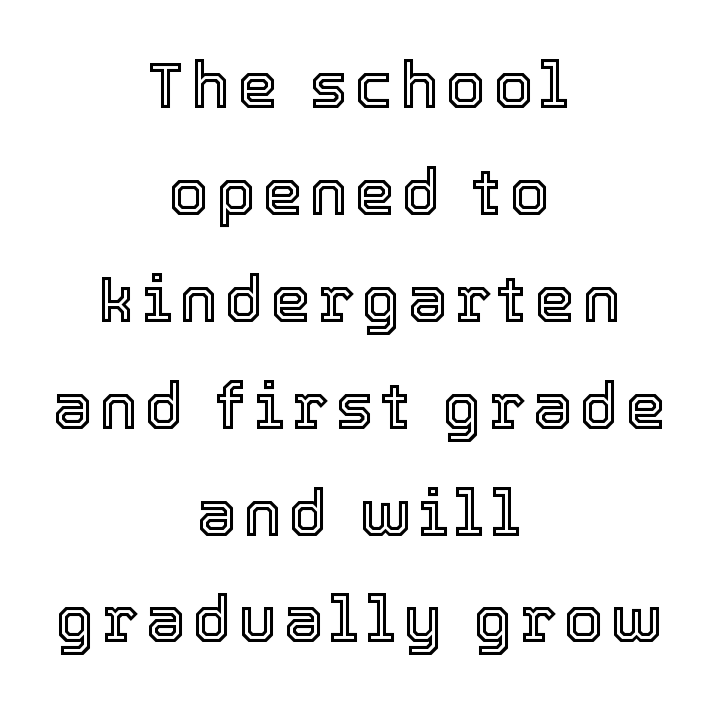
Q: Is the text italic (slanted)? A: No, it is upright.
Q: Is the text underlined? A: No.
Q: How is the paragraph aligned? A: Centered.
Q: Is the spacing between lines tight, normal or loose? A: Normal.
Q: Width (condensed, normal, or wide)? A: Normal.
Q: x-height? A: Medium.
Q: Monospaced? A: No.
